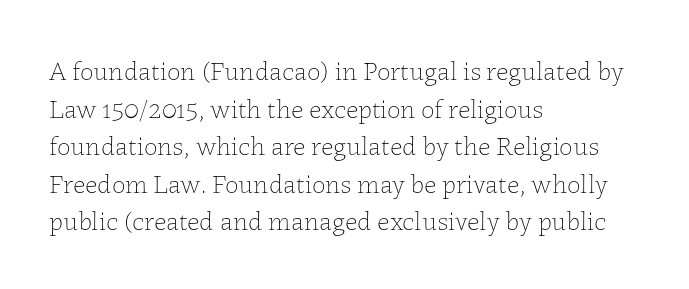
Q: Is the text bold? A: No.
Q: Is the text italic (slanted)? A: No, it is upright.
Q: Is the text underlined? A: No.
Q: How is the paragraph aligned? A: Left-aligned.
Q: Is the spacing between letters normal or unusually wide? A: Normal.
Q: Is the spacing between lines tight, normal or loose? A: Normal.
